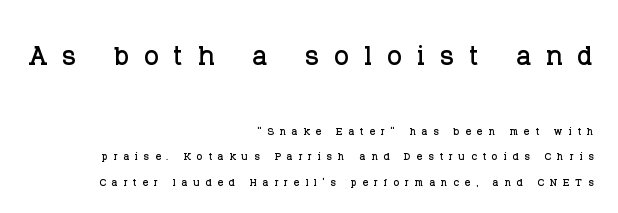
{"serif": "yes", "italic": "no", "width": "normal", "stroke_contrast": "low", "x_height": "large", "monospaced": "no", "underline": "no", "align": "right", "line_spacing_ratio": 1.81, "letter_spacing": "wide", "letter_spacing_em": 0.41, "larger_block": "first", "size_ratio": 2.57, "glyph_px": 36}
